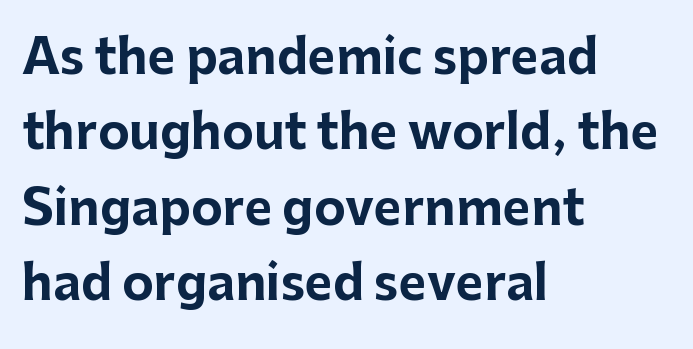
Q: Is the text bold? A: Yes.
Q: Is the text italic (slanted)? A: No, it is upright.
Q: Is the typeface a serif or a sans-serif typeface? A: Sans-serif.
Q: Is the text underlined? A: No.
Q: How is the paragraph aligned? A: Left-aligned.
Q: Is the spacing between letters normal or unusually wide? A: Normal.
Q: Is the spacing between lines tight, normal or loose? A: Normal.
Q: Width (condensed, normal, or wide)? A: Normal.
Q: Stroke contrast? A: Low.
Q: x-height? A: Medium.
Q: Monospaced? A: No.
